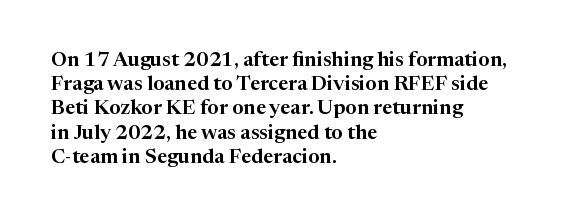
If you drew a line through each stem, it would be perfectly vertical. The line texture is even and compact thanks to regular tracking. Which margin do the lines hug? The left one — the right edge is uneven. Letters rest on an invisible, unmarked baseline.
